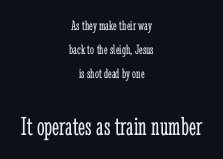
Inter-character spacing is left at the font's built-in metrics. The designer left line spacing at the default. Compare the two chunks: the lower has the greater cap height. Anything drawn beneath the words? Only blank space.
